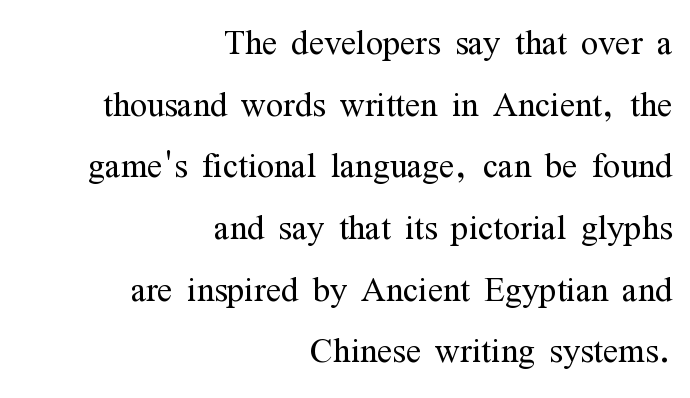
Q: Is the text bold? A: No.
Q: Is the text italic (slanted)? A: No, it is upright.
Q: Is the typeface a serif or a sans-serif typeface? A: Serif.
Q: Is the text underlined? A: No.
Q: How is the paragraph aligned? A: Right-aligned.
Q: Is the spacing between letters normal or unusually wide? A: Normal.
Q: Is the spacing between lines tight, normal or loose? A: Normal.
Q: Width (condensed, normal, or wide)? A: Condensed.
Q: Stroke contrast? A: Medium.
Q: x-height? A: Medium.
Q: Monospaced? A: No.
